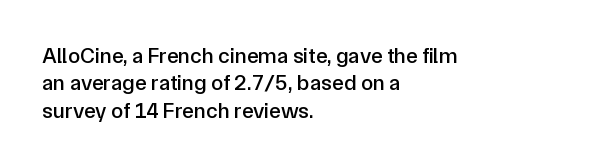
Q: Is the text italic (slanted)? A: No, it is upright.
Q: Is the text underlined? A: No.
Q: How is the paragraph aligned? A: Left-aligned.
Q: Is the spacing between letters normal or unusually wide? A: Normal.
Q: Is the spacing between lines tight, normal or loose? A: Normal.
